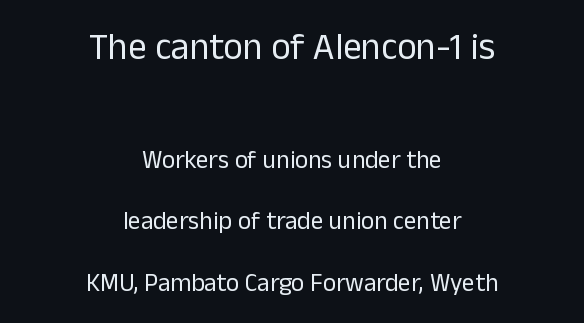
{"serif": "no", "italic": "no", "bold": "no", "weight": "regular", "width": "normal", "stroke_contrast": "low", "x_height": "medium", "monospaced": "no", "underline": "no", "align": "center", "line_spacing": "loose", "line_spacing_ratio": 2.46, "letter_spacing": "normal", "letter_spacing_em": 0.0, "larger_block": "first", "size_ratio": 1.48, "glyph_px": 37}
